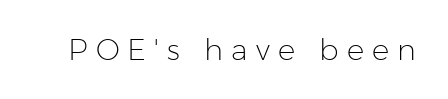
The image shows 29 px light sans-serif type, upright; set unusually wide letter spacing (+0.28 em), not underlined; low stroke contrast and a medium x-height.
